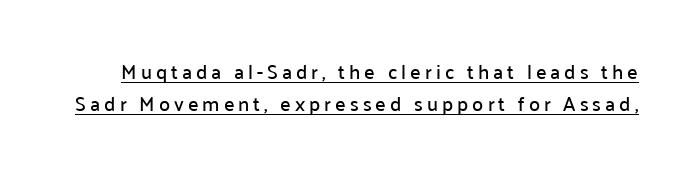
The leading is moderate, giving the passage an even texture. This sample uses an upright cut, with every glyph sitting square on the baseline. The glyphs are accompanied by a horizontal stroke just below them. Students, note that the glyphs here are deliberately spaced far apart.
